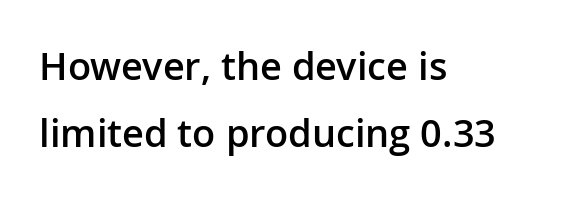
Q: Is the text bold? A: Semi-bold.
Q: Is the text italic (slanted)? A: No, it is upright.
Q: Is the typeface a serif or a sans-serif typeface? A: Sans-serif.
Q: Is the text underlined? A: No.
Q: How is the paragraph aligned? A: Left-aligned.
Q: Is the spacing between letters normal or unusually wide? A: Normal.
Q: Width (condensed, normal, or wide)? A: Normal.
Q: Stroke contrast? A: Low.
Q: x-height? A: Medium.
Q: Monospaced? A: No.
